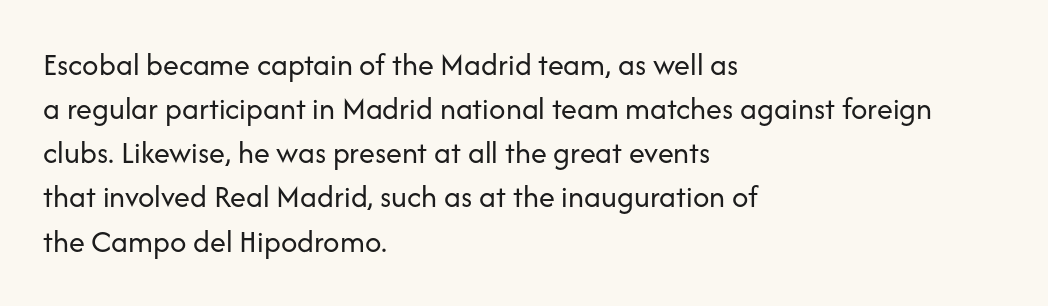
{"serif": "no", "italic": "no", "bold": "no", "weight": "regular", "width": "normal", "stroke_contrast": "low", "x_height": "medium", "monospaced": "no", "underline": "no", "align": "left", "line_spacing": "normal", "line_spacing_ratio": 1.38, "letter_spacing": "normal", "letter_spacing_em": 0.0, "glyph_px": 32}
